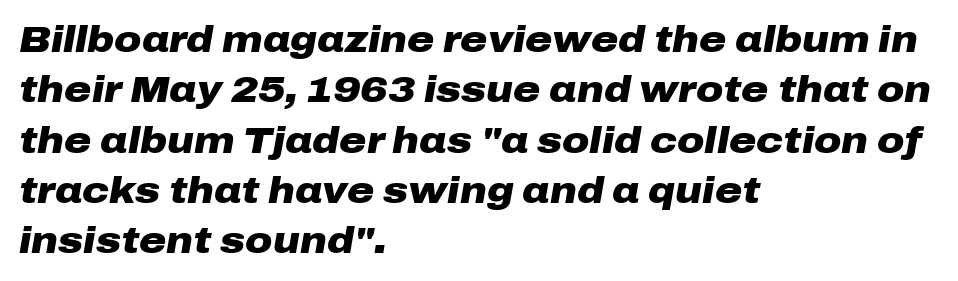
The image shows 37 px heavy, wide type, italic (leaning right); set left-aligned, normal line spacing (1.36x), normal letter spacing, not underlined; low stroke contrast and a medium x-height.
